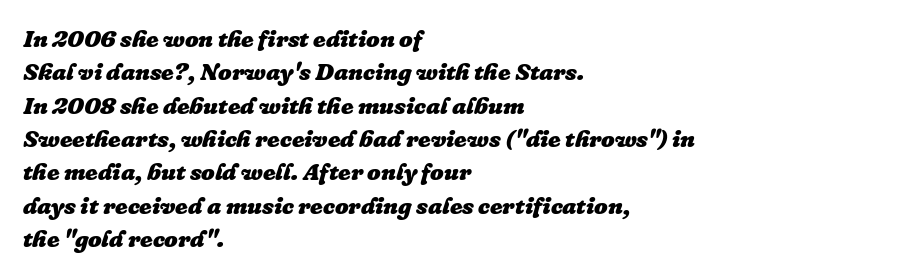
Q: Is the text bold? A: Yes.
Q: Is the text italic (slanted)? A: Yes, it leans right by about 16 degrees.
Q: Is the text underlined? A: No.
Q: How is the paragraph aligned? A: Left-aligned.
Q: Is the spacing between letters normal or unusually wide? A: Normal.
Q: Is the spacing between lines tight, normal or loose? A: Normal.
